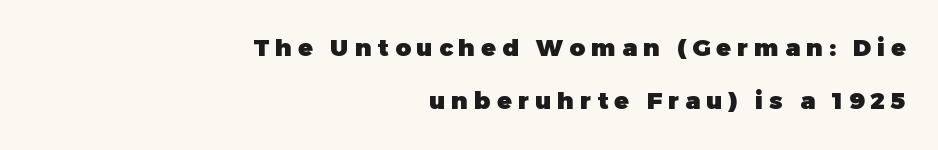
The image shows 24 px bold type, upright; set right-aligned, loose line spacing (2.2x), unusually wide letter spacing (+0.26 em), not underlined.
